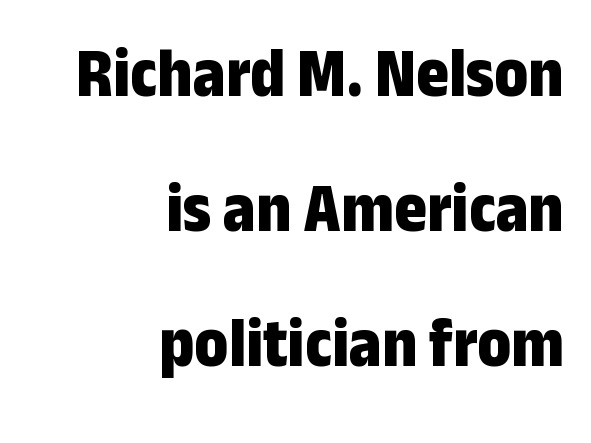
Q: Is the text bold? A: Yes.
Q: Is the text italic (slanted)? A: No, it is upright.
Q: Is the typeface a serif or a sans-serif typeface? A: Sans-serif.
Q: Is the text underlined? A: No.
Q: How is the paragraph aligned? A: Right-aligned.
Q: Is the spacing between letters normal or unusually wide? A: Normal.
Q: Is the spacing between lines tight, normal or loose? A: Loose.
Q: Width (condensed, normal, or wide)? A: Condensed.
Q: Stroke contrast? A: Low.
Q: x-height? A: Medium.
Q: Monospaced? A: No.
